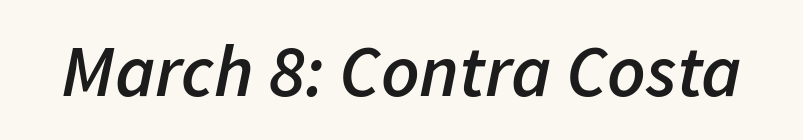
The type is set solid horizontally, with unmodified tracking. Compared with an ordinary text face, these strokes are moderately heavier — a semibold. Here the designer chose a conventional face with non-uniform glyph widths. Compared with ordinary roman type, these characters are visibly tilted. Has an underline been added? It has not.
